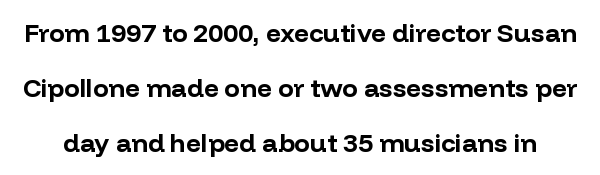
Interline gaps are noticeably wide in this sample. The strokes are fattened all the way to bold. Notice how the stems are strictly vertical — no italics here. Words appear dense and cohesive because spacing is normal. Words float on clear page, feet unadorned.
